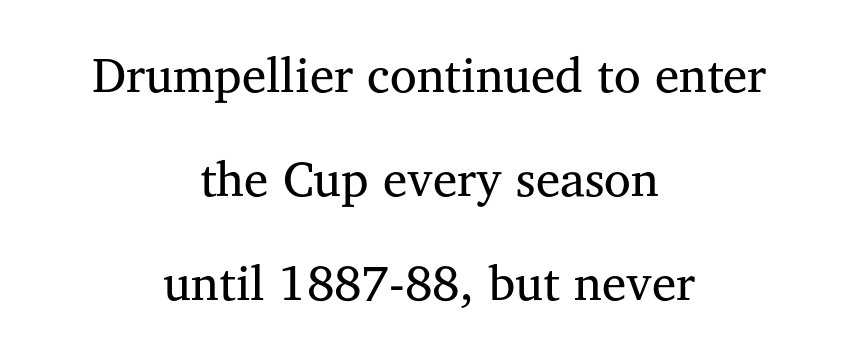
Nothing unusual about the tracking: characters are spaced as the font intends. The space directly below the letters is spotless. A student would call this center alignment; a typographer would say set centered. Looks like regular typesetting: each glyph gets only the width it needs.
